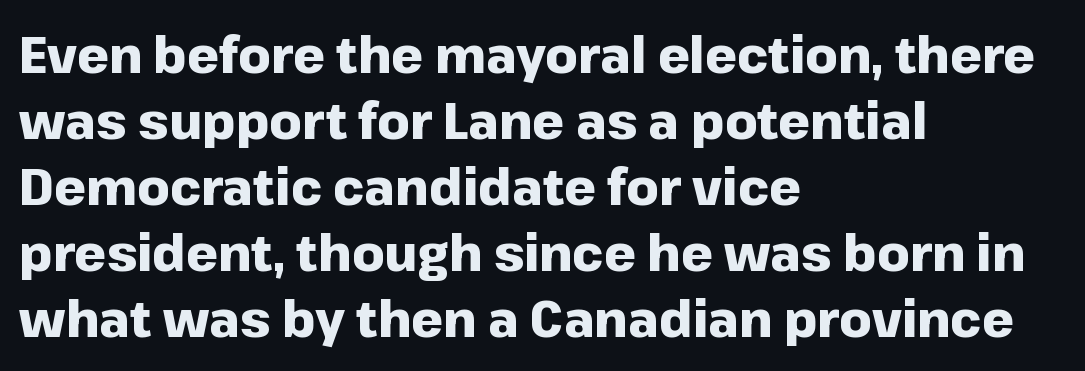
{"serif": "no", "italic": "no", "bold": "yes", "weight": "heavy", "width": "normal", "stroke_contrast": "low", "x_height": "medium", "monospaced": "no", "underline": "no", "align": "left", "line_spacing": "normal", "line_spacing_ratio": 1.32, "letter_spacing": "normal", "letter_spacing_em": 0.0, "glyph_px": 50}
